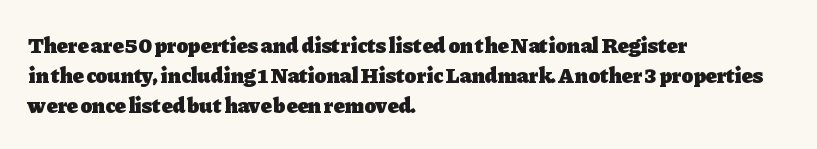
The image shows 22 px bold type, upright; set left-aligned, normal line spacing (1.37x), normal letter spacing, not underlined.
